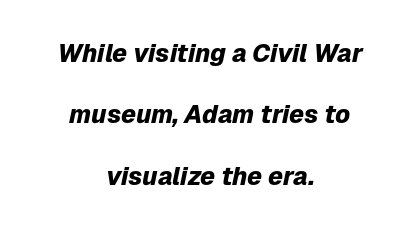
{"italic": "yes", "lean": "right", "slant_degrees": 12, "bold": "yes", "underline": "no", "align": "center", "line_spacing": "loose", "line_spacing_ratio": 2.46, "letter_spacing": "normal", "letter_spacing_em": 0.0, "glyph_px": 25}
